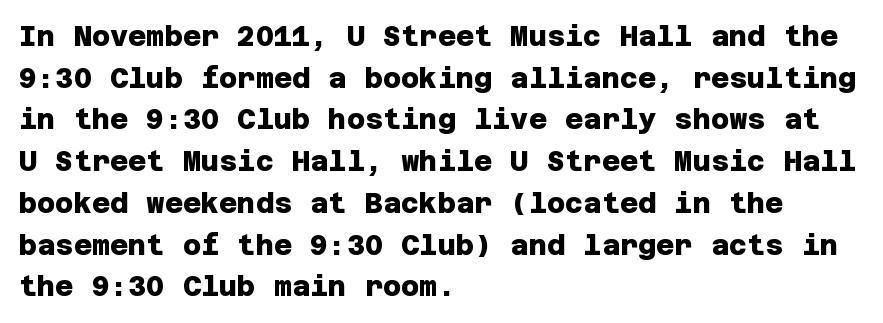
{"serif": "no", "bold": "yes", "weight": "heavy", "width": "normal", "stroke_contrast": "low", "x_height": "large", "underline": "no", "align": "left", "line_spacing": "normal", "line_spacing_ratio": 1.49, "letter_spacing": "normal", "letter_spacing_em": 0.0, "glyph_px": 28}
